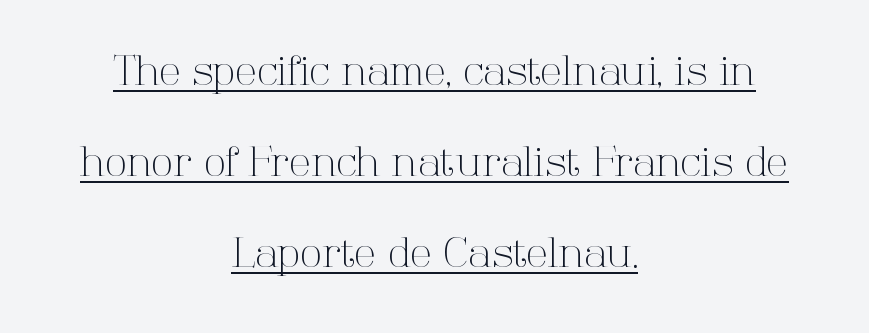
The image shows 40 px light serif type, upright; set centered, loose line spacing (2.28x), normal letter spacing, underlined; high stroke contrast and a medium x-height.
